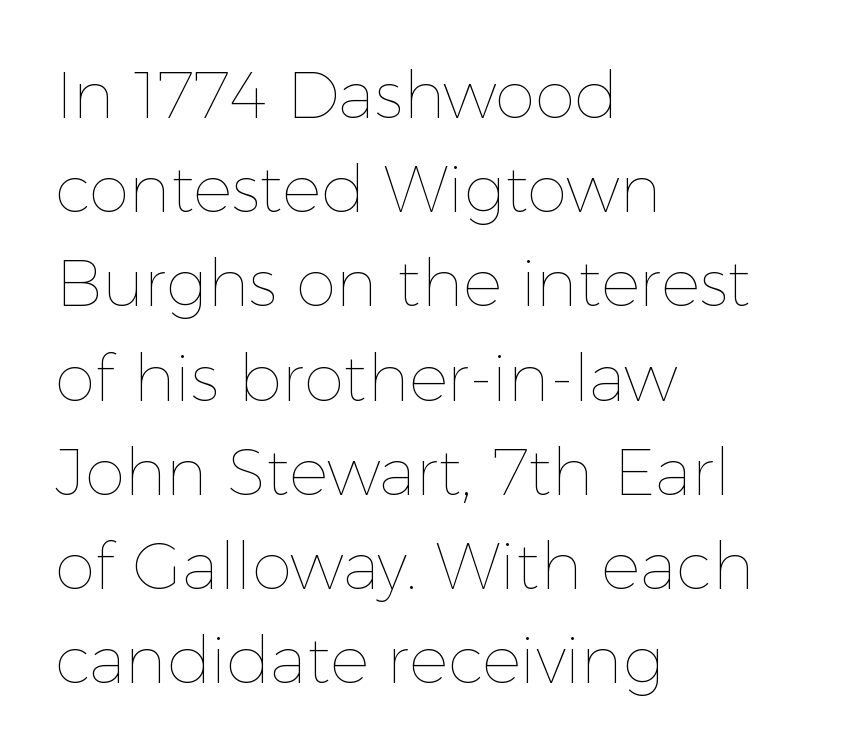
This rendering leaves character spacing at its baseline value. Leading matches the norm, producing a regular column. On a weight scale, this lands at 450 or below. Words float on clear page, feet unadorned.
